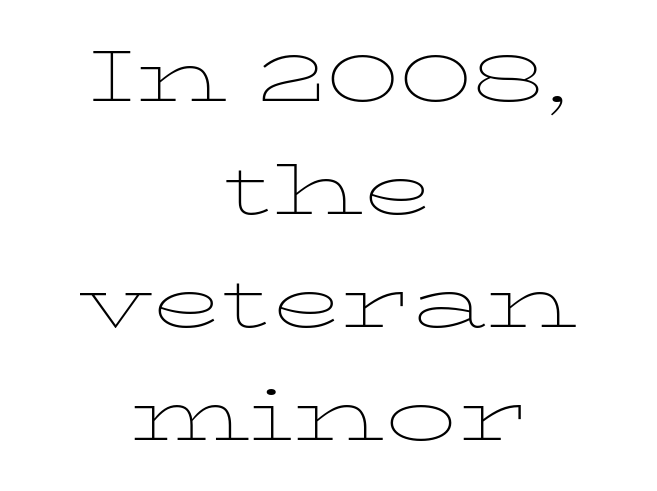
Q: Is the text bold? A: No.
Q: Is the text italic (slanted)? A: No, it is upright.
Q: Is the typeface a serif or a sans-serif typeface? A: Serif.
Q: Is the text underlined? A: No.
Q: How is the paragraph aligned? A: Centered.
Q: Is the spacing between letters normal or unusually wide? A: Normal.
Q: Is the spacing between lines tight, normal or loose? A: Normal.
Q: Width (condensed, normal, or wide)? A: Wide.
Q: Stroke contrast? A: Low.
Q: x-height? A: Medium.
Q: Monospaced? A: No.
